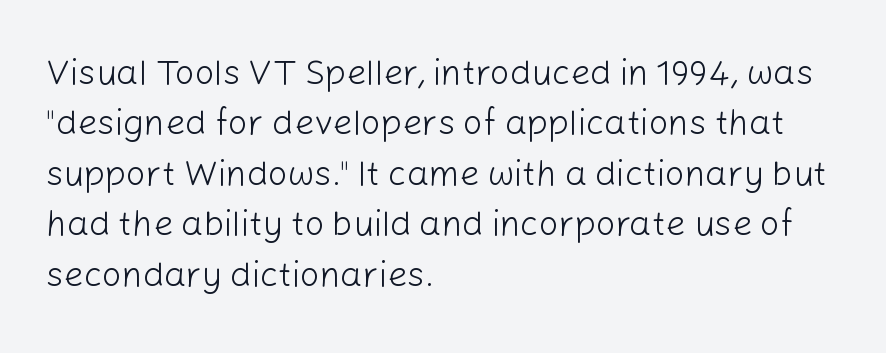
Q: Is the text bold? A: No.
Q: Is the text italic (slanted)? A: No, it is upright.
Q: Is the typeface a serif or a sans-serif typeface? A: Sans-serif.
Q: Is the text underlined? A: No.
Q: How is the paragraph aligned? A: Left-aligned.
Q: Is the spacing between letters normal or unusually wide? A: Normal.
Q: Is the spacing between lines tight, normal or loose? A: Normal.
Q: Width (condensed, normal, or wide)? A: Normal.
Q: Stroke contrast? A: Low.
Q: x-height? A: Medium.
Q: Monospaced? A: No.
